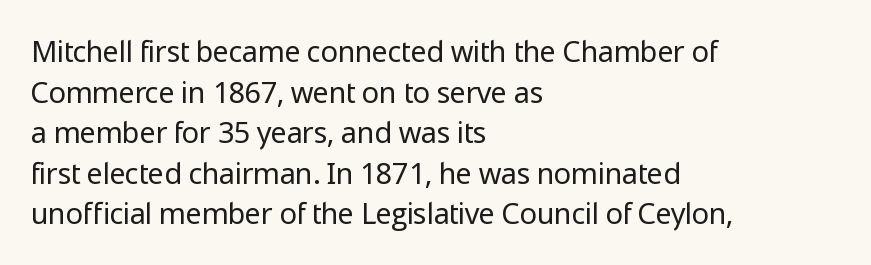
{"serif": "no", "italic": "no", "bold": "no", "weight": "regular", "width": "normal", "stroke_contrast": "low", "x_height": "medium", "monospaced": "no", "underline": "no", "align": "left", "line_spacing": "normal", "line_spacing_ratio": 1.4, "letter_spacing": "normal", "letter_spacing_em": 0.0, "glyph_px": 29}
